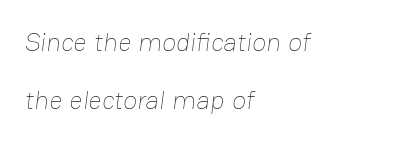
Baseline-to-baseline distance is far greater than the letter height. Type without underlining. Weight: not bold — regular or lighter. A student would call this left alignment; a typographer would say flush left, rag right.
